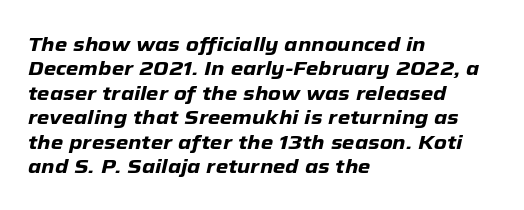
The image shows 20 px bold type, italic (leaning right); set left-aligned, line spacing 1.22x, normal letter spacing, not underlined.
